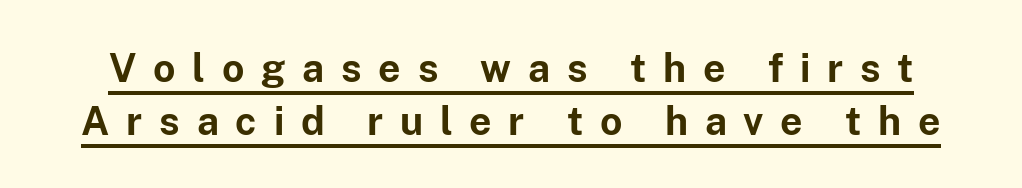
Q: Is the text bold? A: Yes.
Q: Is the text italic (slanted)? A: No, it is upright.
Q: Is the typeface a serif or a sans-serif typeface? A: Sans-serif.
Q: Is the text underlined? A: Yes.
Q: Is the spacing between letters normal or unusually wide? A: Unusually wide.
Q: Is the spacing between lines tight, normal or loose? A: Normal.
Q: Width (condensed, normal, or wide)? A: Normal.
Q: Stroke contrast? A: Low.
Q: x-height? A: Medium.
Q: Monospaced? A: No.
